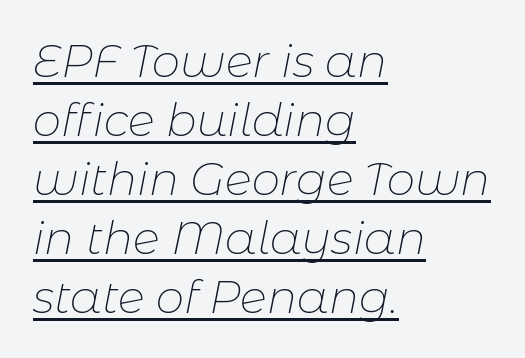
Q: Is the text bold? A: No.
Q: Is the text italic (slanted)? A: Yes, it leans right by about 11 degrees.
Q: Is the text underlined? A: Yes.
Q: How is the paragraph aligned? A: Left-aligned.
Q: Is the spacing between letters normal or unusually wide? A: Normal.
Q: Is the spacing between lines tight, normal or loose? A: Normal.
Q: Width (condensed, normal, or wide)? A: Normal.
Q: Stroke contrast? A: Low.
Q: x-height? A: Medium.
Q: Monospaced? A: No.
